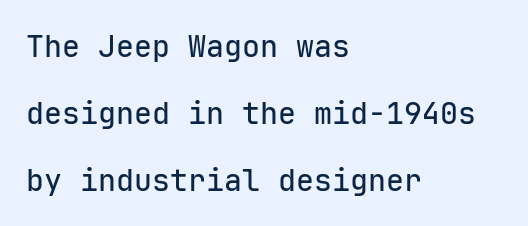
The image shows 30 px sans-serif type, upright, monospaced; set left-aligned, loose line spacing (2.23x), normal letter spacing, not underlined; low stroke contrast and a medium x-height.
